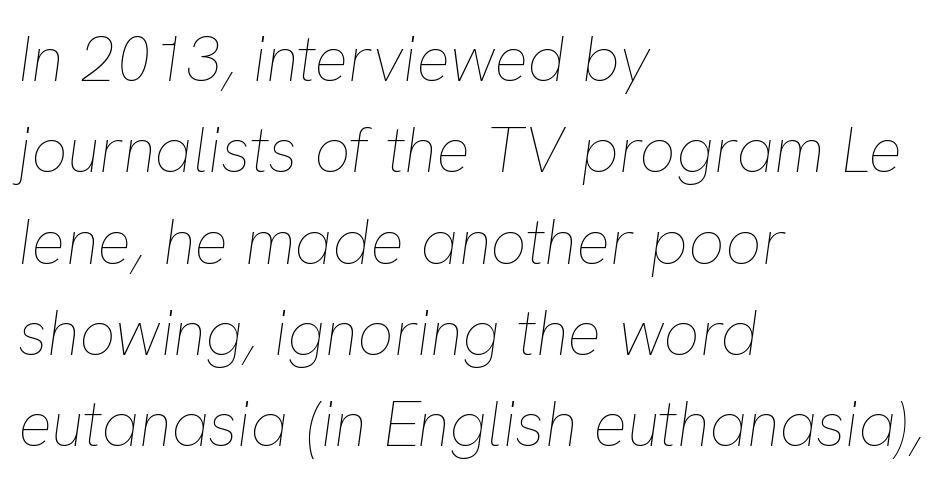
{"italic": "yes", "lean": "right", "slant_degrees": 8, "bold": "no", "weight": "thin", "width": "normal", "stroke_contrast": "low", "x_height": "medium", "monospaced": "no", "underline": "no", "align": "left", "line_spacing": "normal", "line_spacing_ratio": 1.45, "letter_spacing": "normal", "letter_spacing_em": 0.0, "glyph_px": 63}
